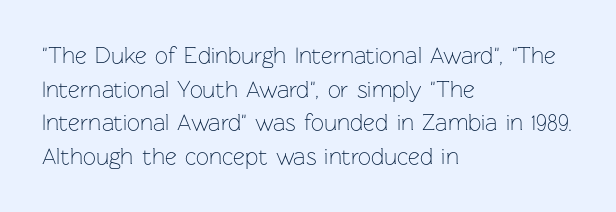
What stands out about the letter spacing? Nothing — it is the standard amount. Type without underlining. You can tell it's not italic because the verticals are truly vertical. Is there much room between lines? A standard amount, neither cramped nor airy.
